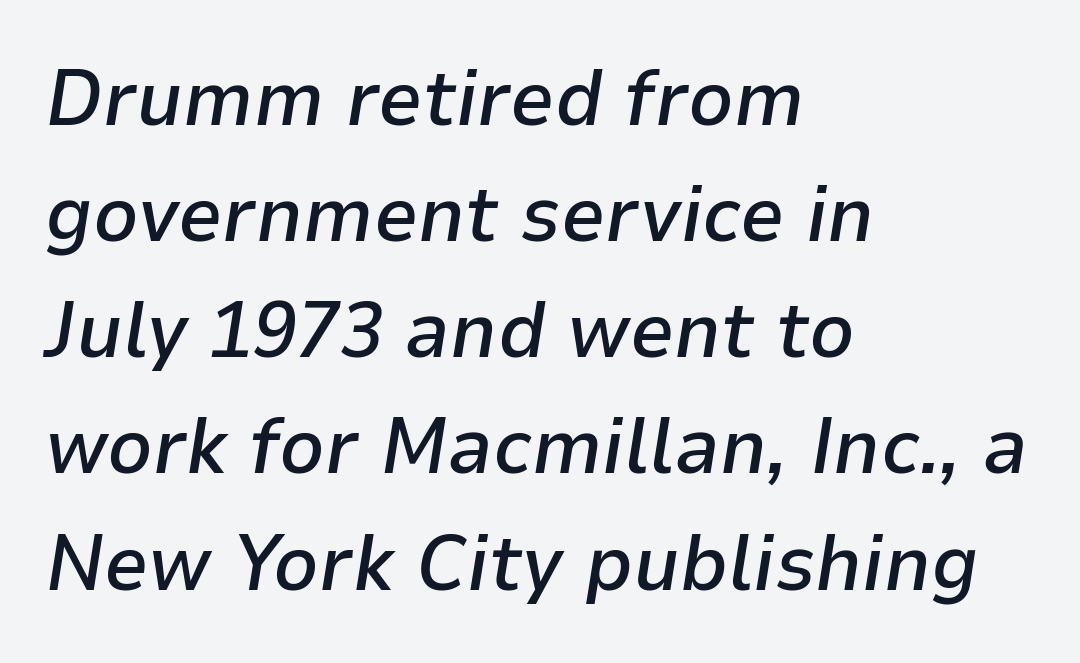
The image shows 79 px semibold type, italic (leaning right); set left-aligned, normal line spacing (1.47x), normal letter spacing, not underlined; low stroke contrast and a medium x-height.
